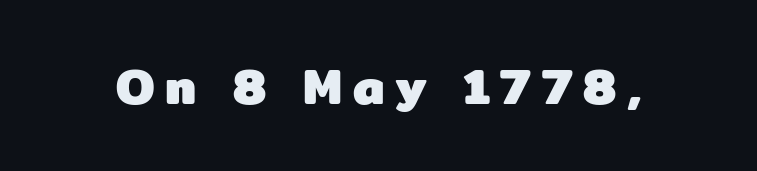
Q: Is the text bold? A: Yes.
Q: Is the text italic (slanted)? A: No, it is upright.
Q: Is the typeface a serif or a sans-serif typeface? A: Sans-serif.
Q: Is the text underlined? A: No.
Q: Is the spacing between letters normal or unusually wide? A: Unusually wide.
Q: Width (condensed, normal, or wide)? A: Normal.
Q: Stroke contrast? A: Low.
Q: x-height? A: Medium.
Q: Monospaced? A: No.
